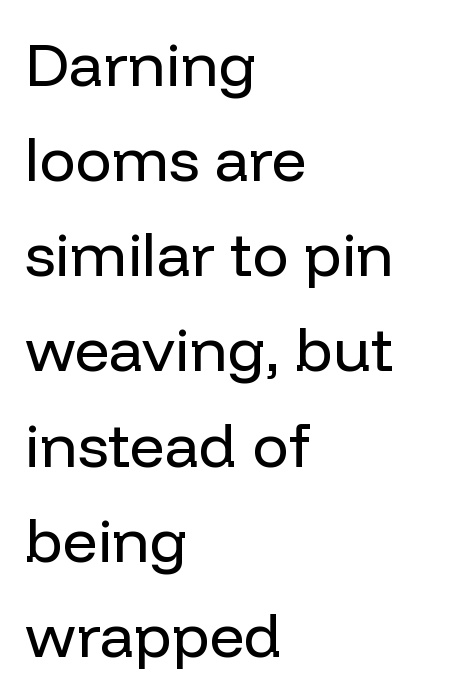
{"serif": "no", "italic": "no", "bold": "no", "weight": "regular", "width": "normal", "stroke_contrast": "low", "x_height": "medium", "monospaced": "no", "underline": "no", "align": "left", "line_spacing": "normal", "line_spacing_ratio": 1.56, "letter_spacing": "normal", "letter_spacing_em": 0.0, "glyph_px": 61}
